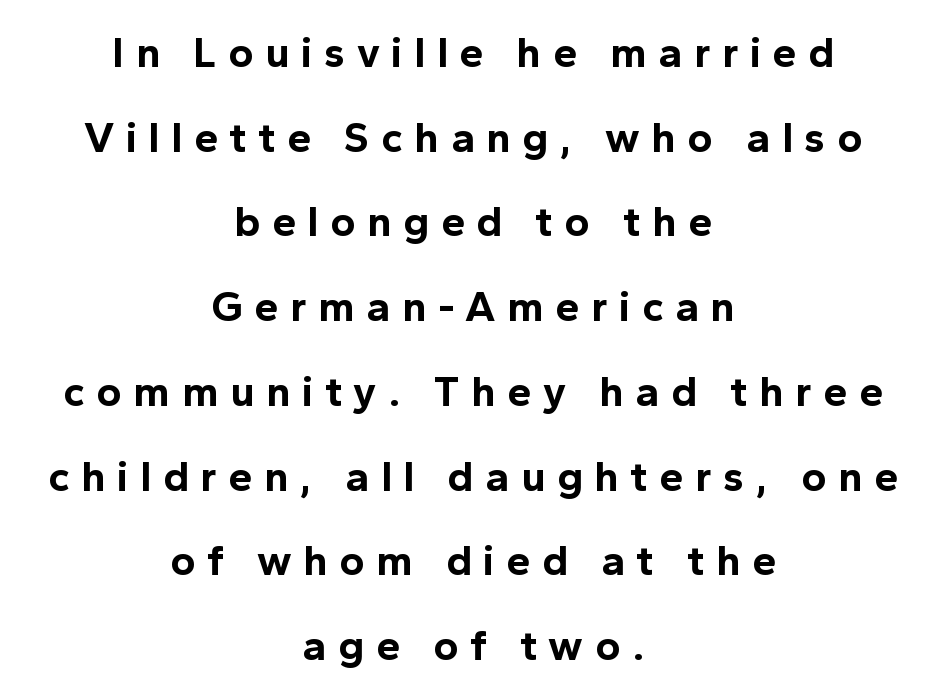
Quick note: interline space is abundant. This sample uses an upright cut, with every glyph sitting square on the baseline. A sans-serif font was chosen for this passage. A typesetter would call this proportional, since set widths differ per character. Students, note that the glyphs here are deliberately spaced far apart.
